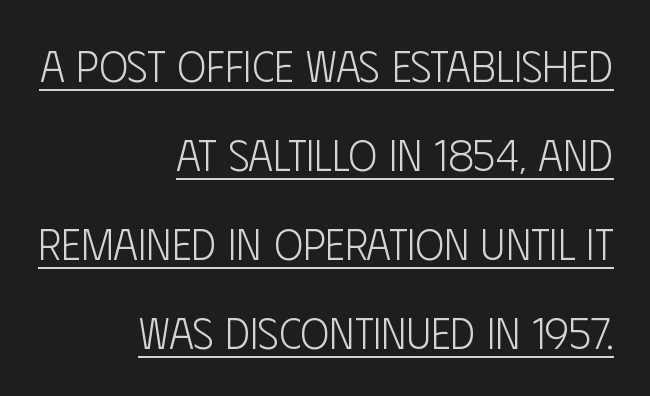
{"serif": "no", "italic": "no", "bold": "no", "weight": "light", "width": "condensed", "stroke_contrast": "low", "x_height": "large", "monospaced": "no", "underline": "yes", "align": "right", "line_spacing": "loose", "line_spacing_ratio": 2.07, "letter_spacing": "normal", "letter_spacing_em": 0.0, "glyph_px": 43}
